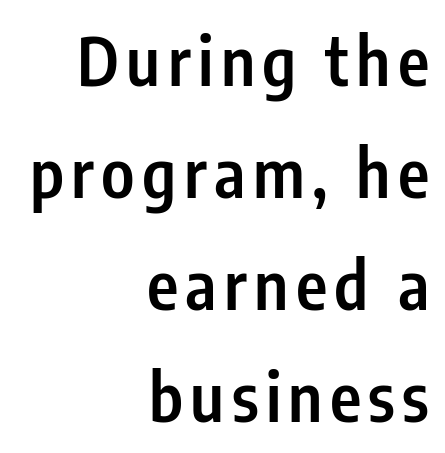
The image shows 67 px semibold, condensed sans-serif type, upright; set right-aligned, normal line spacing (1.67x), not underlined; low stroke contrast and a medium x-height.
